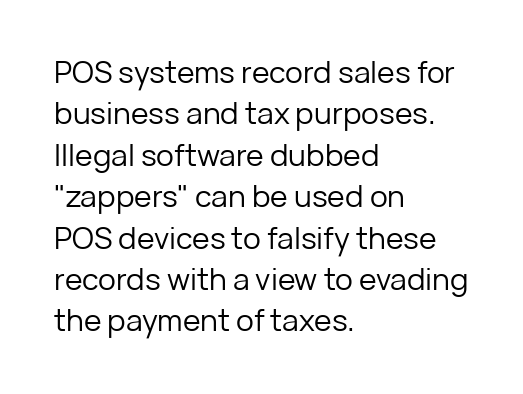
Q: Is the text bold? A: No.
Q: Is the text italic (slanted)? A: No, it is upright.
Q: Is the typeface a serif or a sans-serif typeface? A: Sans-serif.
Q: Is the text underlined? A: No.
Q: How is the paragraph aligned? A: Left-aligned.
Q: Is the spacing between letters normal or unusually wide? A: Normal.
Q: Is the spacing between lines tight, normal or loose? A: Normal.
Q: Width (condensed, normal, or wide)? A: Normal.
Q: Stroke contrast? A: Low.
Q: x-height? A: Medium.
Q: Monospaced? A: No.
